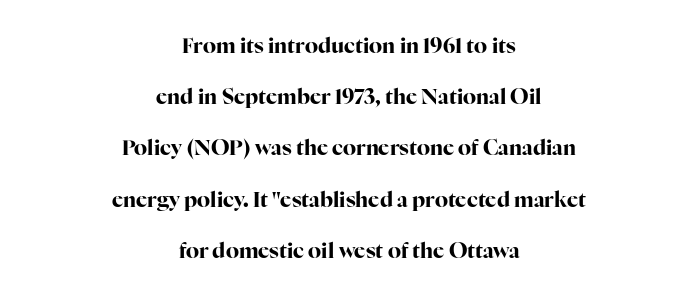
{"italic": "no", "bold": "yes", "underline": "no", "align": "center", "line_spacing": "loose", "line_spacing_ratio": 2.44, "letter_spacing": "normal", "letter_spacing_em": 0.0, "glyph_px": 21}
